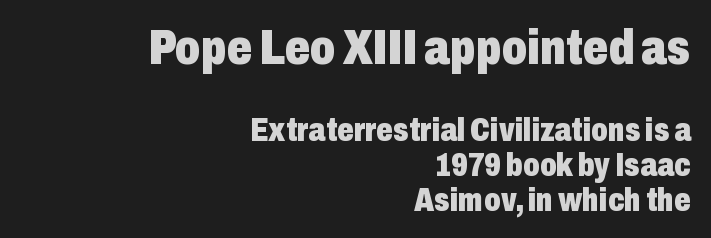
Each row of text sits above clean, open space. Serif or sans? Sans — the stroke terminals are bare. The vertical gap from one line to the next is small. Compared with an ordinary text face, these strokes are far heavier — a full bold. Scale decreases going downward across the two blocks.
